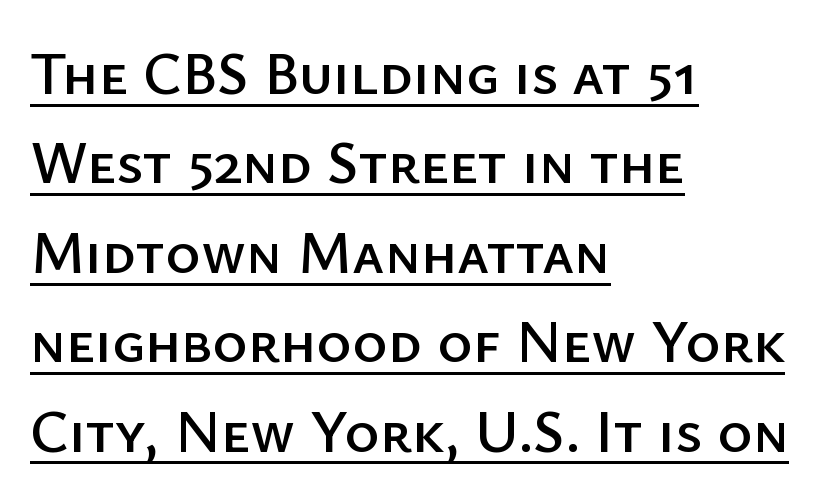
The image shows 60 px sans-serif type, upright; set left-aligned, normal line spacing (1.49x), normal letter spacing, underlined; low stroke contrast and a medium x-height.
